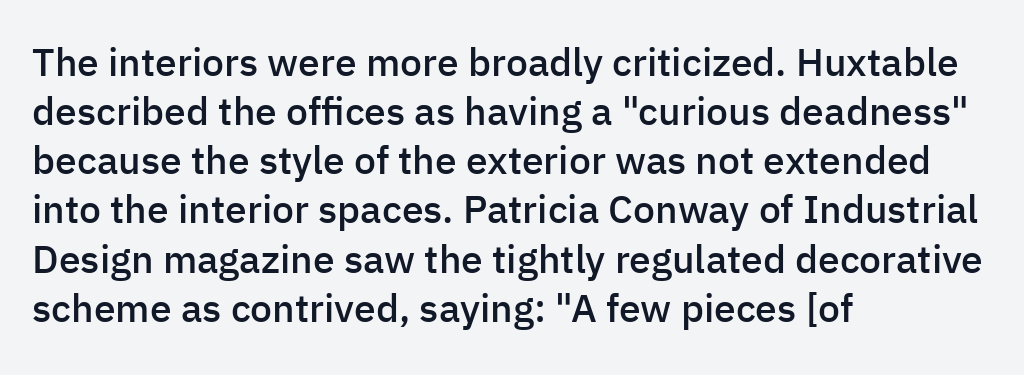
{"serif": "no", "italic": "no", "bold": "semi", "weight": "semibold", "width": "normal", "stroke_contrast": "low", "x_height": "medium", "monospaced": "no", "underline": "no", "align": "left", "line_spacing": "normal", "line_spacing_ratio": 1.26, "letter_spacing": "normal", "letter_spacing_em": 0.0, "glyph_px": 39}
